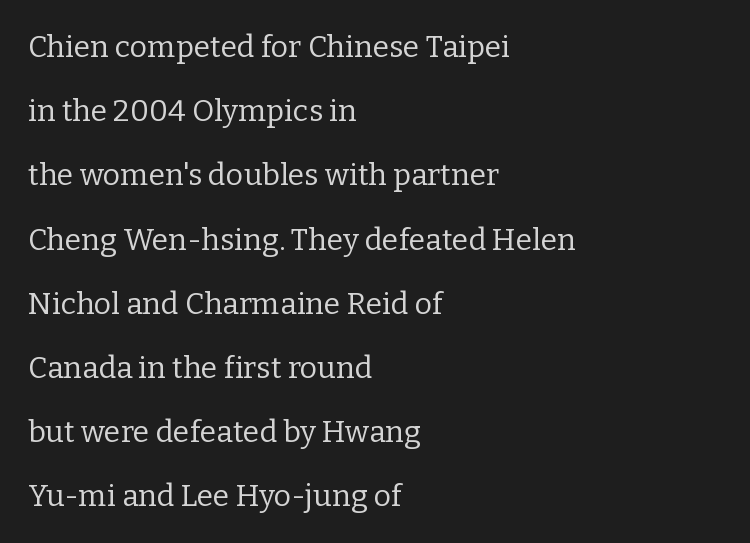
Q: Is the text bold? A: No.
Q: Is the text italic (slanted)? A: No, it is upright.
Q: Is the typeface a serif or a sans-serif typeface? A: Serif.
Q: Is the text underlined? A: No.
Q: How is the paragraph aligned? A: Left-aligned.
Q: Is the spacing between letters normal or unusually wide? A: Normal.
Q: Is the spacing between lines tight, normal or loose? A: Loose.
Q: Width (condensed, normal, or wide)? A: Normal.
Q: Stroke contrast? A: Low.
Q: x-height? A: Medium.
Q: Monospaced? A: No.
